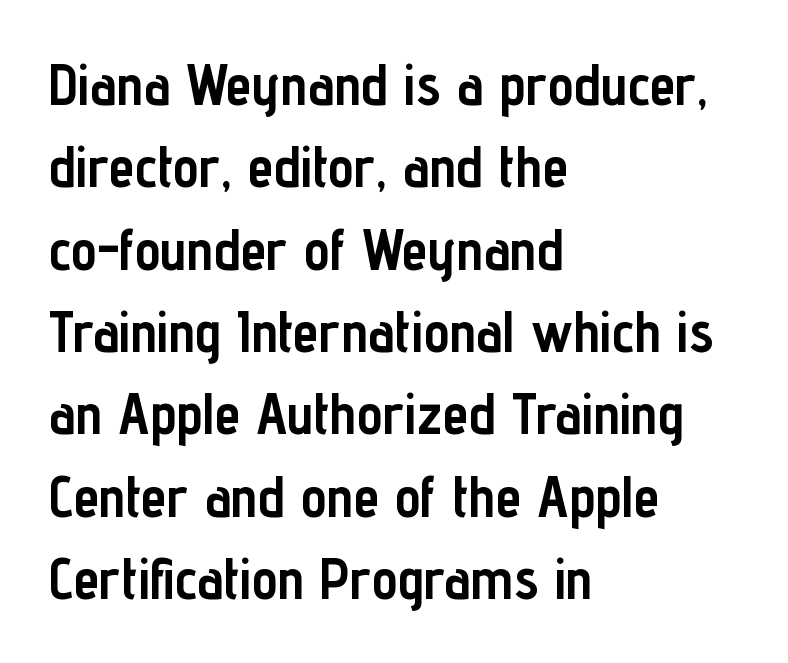
{"serif": "no", "italic": "no", "bold": "yes", "weight": "semibold", "width": "condensed", "stroke_contrast": "low", "x_height": "medium", "monospaced": "no", "underline": "no", "align": "left", "line_spacing": "normal", "line_spacing_ratio": 1.42, "letter_spacing": "normal", "letter_spacing_em": 0.0, "glyph_px": 58}
